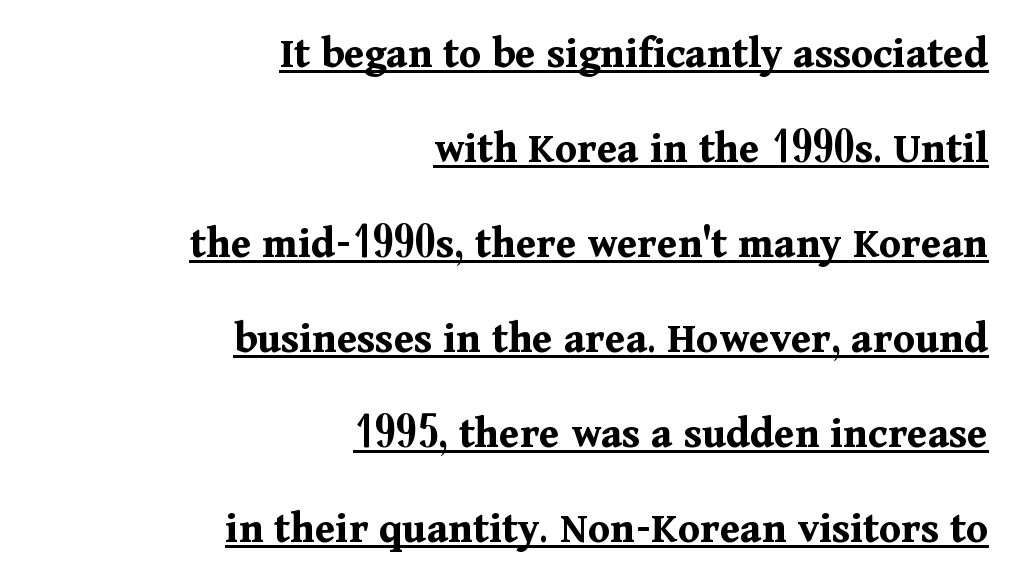
The image shows 45 px bold serif type, upright; set right-aligned, loose line spacing (2.11x), normal letter spacing, underlined; medium stroke contrast and a medium x-height.
